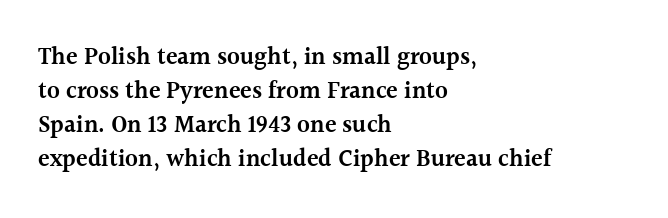
Q: Is the text bold? A: Semi-bold.
Q: Is the text italic (slanted)? A: No, it is upright.
Q: Is the text underlined? A: No.
Q: How is the paragraph aligned? A: Left-aligned.
Q: Is the spacing between letters normal or unusually wide? A: Normal.
Q: Is the spacing between lines tight, normal or loose? A: Normal.
